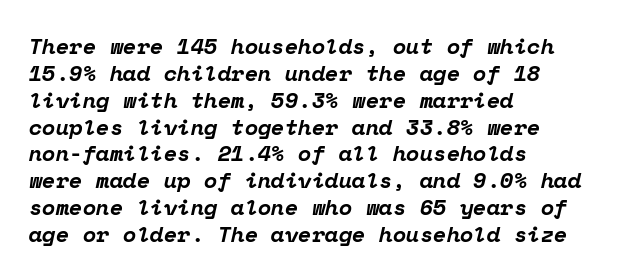
Quick note: italic. Honestly, there is no underline to notice here at all. The tracking reads as untouched default to a designer's eye. Students, this is bold: see how much ink each stroke carries. Is the block centered? No — it sits flush against the left margin.
